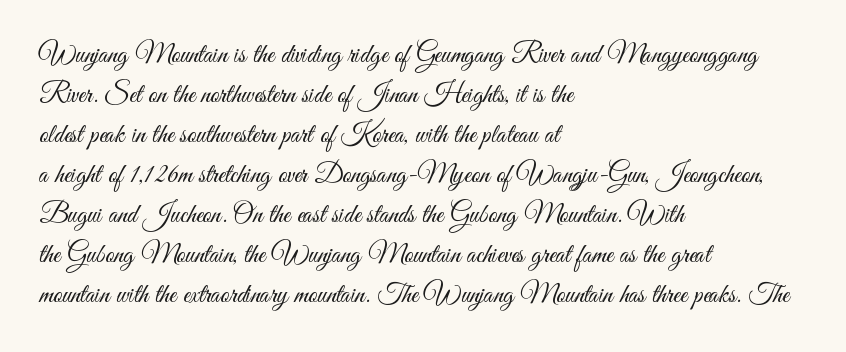
{"bold": "no", "underline": "no", "align": "left", "line_spacing": "normal", "line_spacing_ratio": 1.48, "letter_spacing": "normal", "letter_spacing_em": 0.0, "glyph_px": 27}
